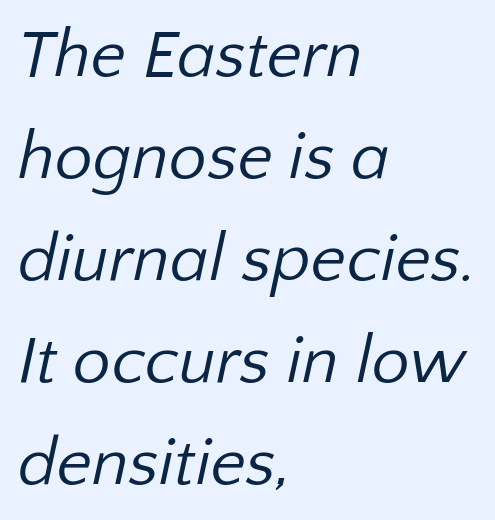
Lines of text with bare space underneath. Horizontal alignment here is leftward, the default for most running prose. Bold? No — there's no thickening of the strokes. This sample uses a sans-serif face. Note the varied advance widths — an 'i' is clearly narrower than an 'm'.
